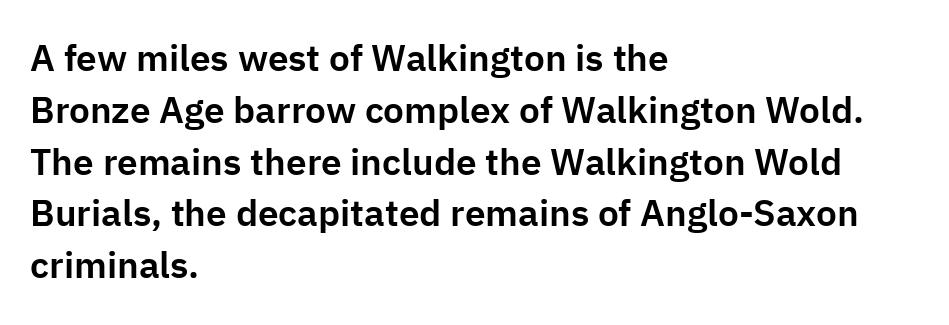
{"serif": "no", "italic": "no", "width": "normal", "stroke_contrast": "low", "x_height": "medium", "monospaced": "no", "underline": "no", "align": "left", "line_spacing": "normal", "line_spacing_ratio": 1.4, "letter_spacing": "normal", "letter_spacing_em": 0.0, "glyph_px": 37}
